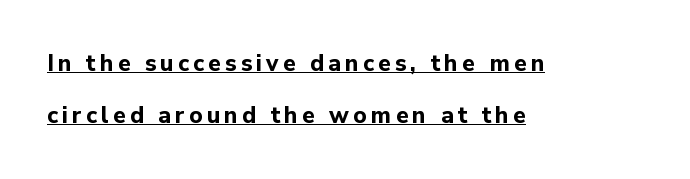
{"italic": "no", "bold": "yes", "underline": "yes", "align": "left", "line_spacing": "loose", "line_spacing_ratio": 2.24, "glyph_px": 23}
